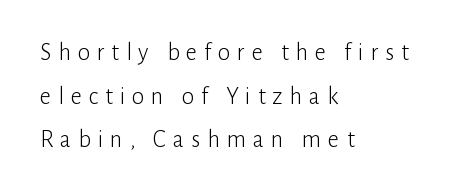
{"italic": "no", "bold": "no", "underline": "no", "align": "left", "line_spacing_ratio": 1.75, "letter_spacing": "wide", "letter_spacing_em": 0.27, "glyph_px": 25}
